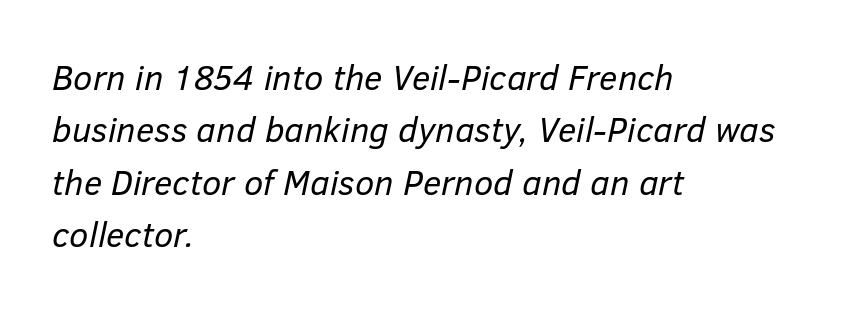
If you measured baseline to baseline, you'd find a middling distance. Leftover space on each line is placed entirely after the last word. Inter-character spacing is left at the font's built-in metrics. Tall strokes in this sample are angled rather than plumb. Do the characters align in a grid? No, the font is proportional. This reads as an unemphasized weight, regular at the heaviest.
